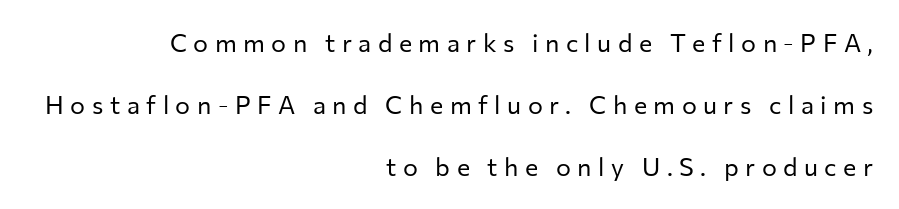
The image shows 25 px text type, upright; set right-aligned, loose line spacing (2.49x), unusually wide letter spacing (+0.26 em), not underlined.
